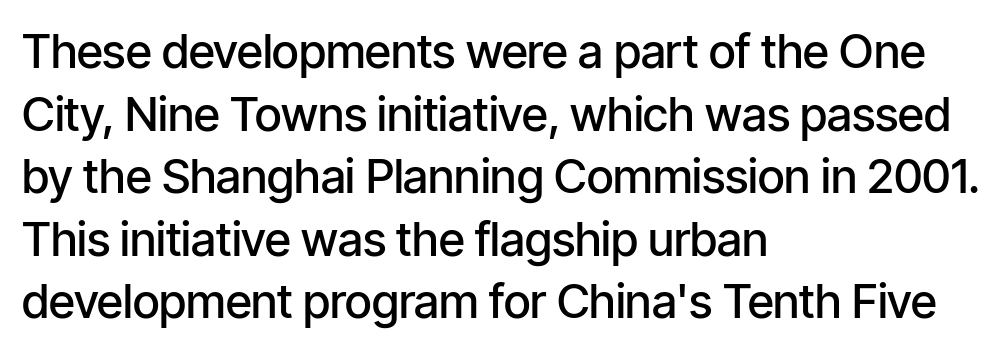
{"serif": "no", "italic": "no", "bold": "semi", "weight": "semibold", "width": "condensed", "stroke_contrast": "low", "x_height": "medium", "monospaced": "no", "underline": "no", "align": "left", "line_spacing": "normal", "line_spacing_ratio": 1.33, "letter_spacing": "normal", "letter_spacing_em": 0.0, "glyph_px": 47}
